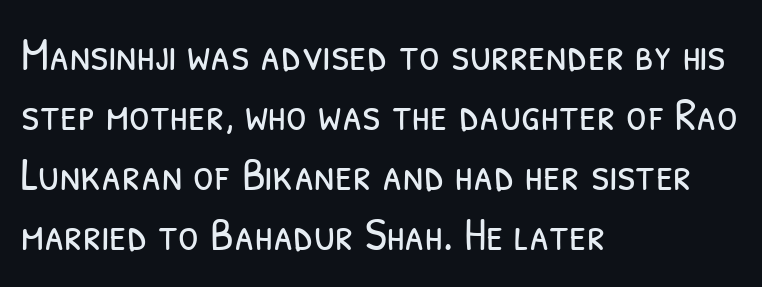
{"serif": "no", "bold": "no", "weight": "light", "width": "condensed", "stroke_contrast": "low", "x_height": "medium", "monospaced": "no", "underline": "no", "align": "left", "line_spacing": "normal", "line_spacing_ratio": 1.28, "letter_spacing": "normal", "letter_spacing_em": 0.0, "glyph_px": 47}
